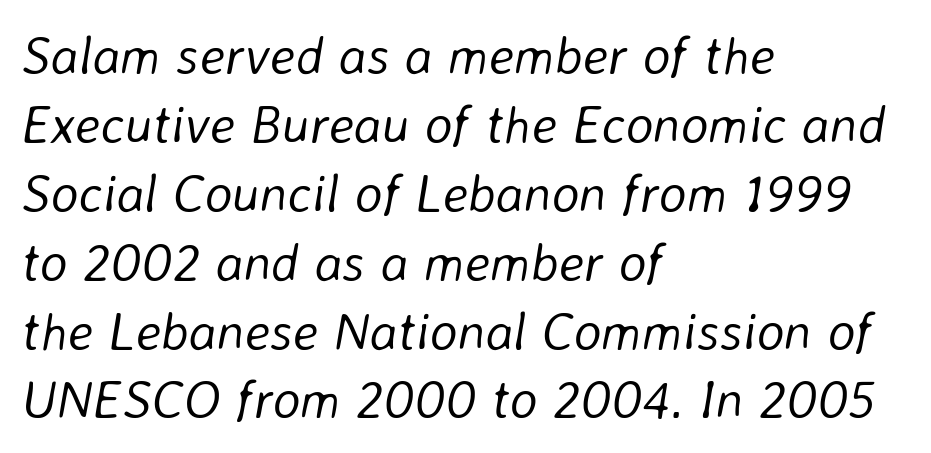
The leading is moderate, giving the passage an even texture. Underlining? Definitely not there. The letters look calm and open, with moderate or lighter stems. Caption: standard tracking, unaltered.
